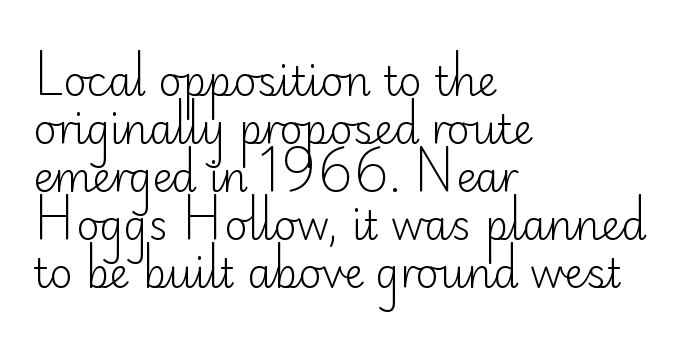
The image shows 40 px light sans-serif type, upright; set left-aligned, line spacing 1.2x, normal letter spacing, not underlined; low stroke contrast and a small x-height.
